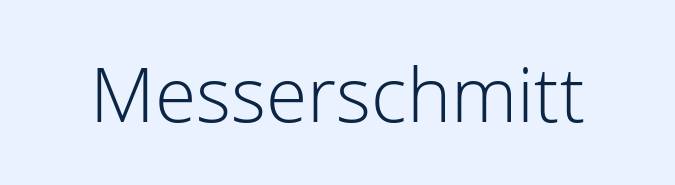
Character widths vary here, with narrow letters taking less room than wide ones. The string is rendered with underlining switched off. The font family rendered here belongs to the sans-serif group. Nothing unusual about the tracking: characters are spaced as the font intends. Counters stay open thanks to moderate or lighter strokes.
